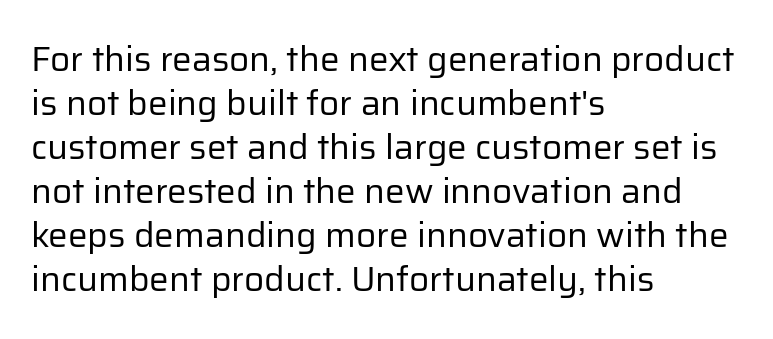
The image shows 35 px regular-weight sans-serif type, upright; set left-aligned, normal line spacing (1.26x), normal letter spacing, not underlined; low stroke contrast and a medium x-height.
